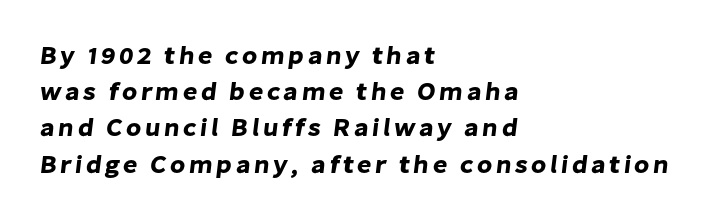
Q: Is the text underlined? A: No.
Q: How is the paragraph aligned? A: Left-aligned.
Q: Is the spacing between lines tight, normal or loose? A: Normal.
